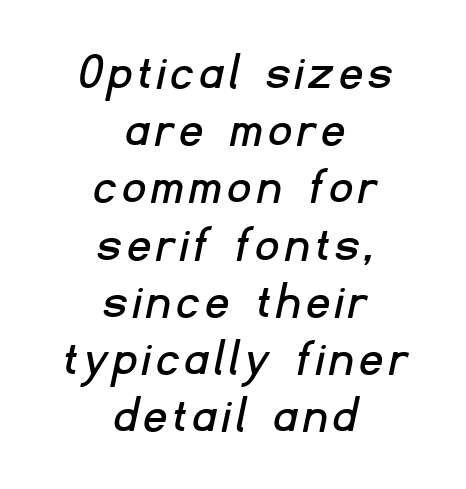
Q: Is the typeface a serif or a sans-serif typeface? A: Sans-serif.
Q: Is the text underlined? A: No.
Q: How is the paragraph aligned? A: Centered.
Q: Is the spacing between lines tight, normal or loose? A: Tight.
Q: Width (condensed, normal, or wide)? A: Normal.
Q: Stroke contrast? A: Low.
Q: x-height? A: Small.
Q: Monospaced? A: No.
